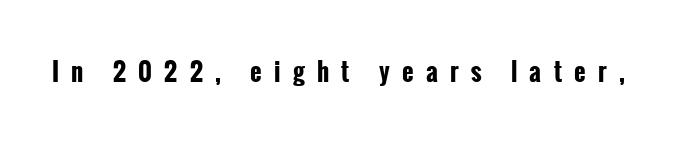
{"italic": "no", "bold": "yes", "underline": "no", "letter_spacing": "wide", "letter_spacing_em": 0.49, "glyph_px": 25}
